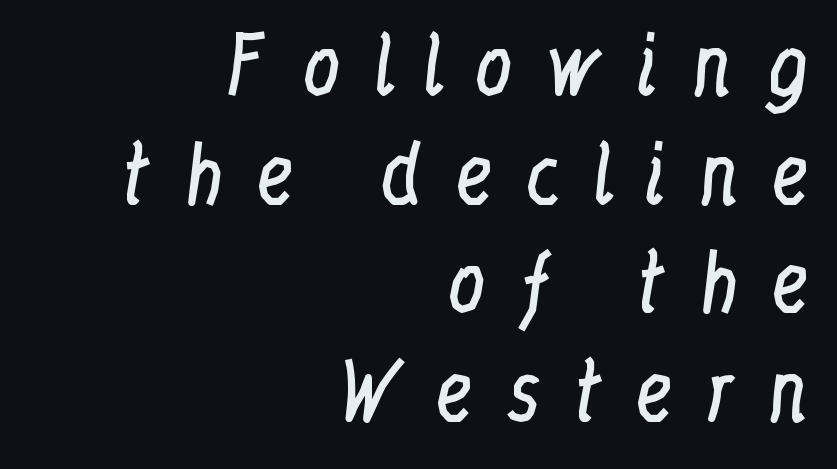
{"serif": "yes", "bold": "no", "weight": "regular", "width": "condensed", "stroke_contrast": "low", "x_height": "medium", "monospaced": "no", "underline": "no", "align": "right", "line_spacing": "normal", "line_spacing_ratio": 1.41, "letter_spacing": "wide", "letter_spacing_em": 0.41, "glyph_px": 77}
